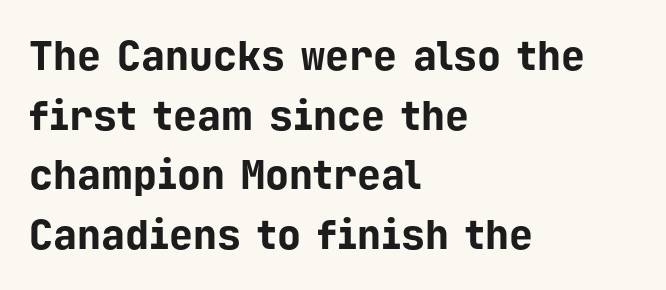
{"serif": "no", "italic": "no", "bold": "yes", "weight": "bold", "width": "normal", "stroke_contrast": "low", "x_height": "medium", "monospaced": "yes", "underline": "no", "align": "left", "line_spacing": "normal", "line_spacing_ratio": 1.49, "letter_spacing": "normal", "letter_spacing_em": 0.0, "glyph_px": 40}
